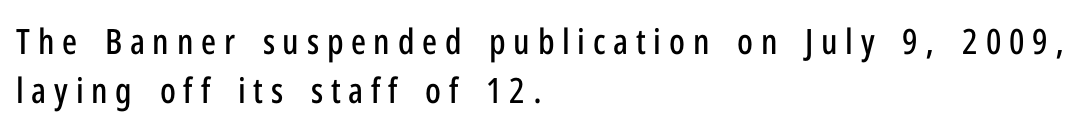
These lines are composed in type without serifs. Bare-footed words on every line. Each line starts at the same left margin while the right side varies. Characters remain perfectly vertical along every line.
